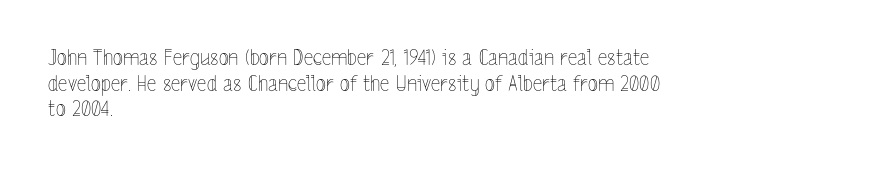
Does extra space separate the letters? No, they use regular spacing. The passage is arranged the way most books set body copy — flush left. The area under the type is left untouched. The face looks like a standard text weight, possibly lighter. Notice how the stems are strictly vertical — no italics here.
